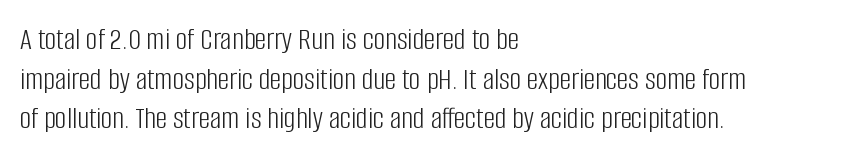
Q: Is the text bold? A: No.
Q: Is the text italic (slanted)? A: No, it is upright.
Q: Is the typeface a serif or a sans-serif typeface? A: Sans-serif.
Q: Is the text underlined? A: No.
Q: How is the paragraph aligned? A: Left-aligned.
Q: Is the spacing between letters normal or unusually wide? A: Normal.
Q: Width (condensed, normal, or wide)? A: Condensed.
Q: Stroke contrast? A: Low.
Q: x-height? A: Large.
Q: Monospaced? A: No.
